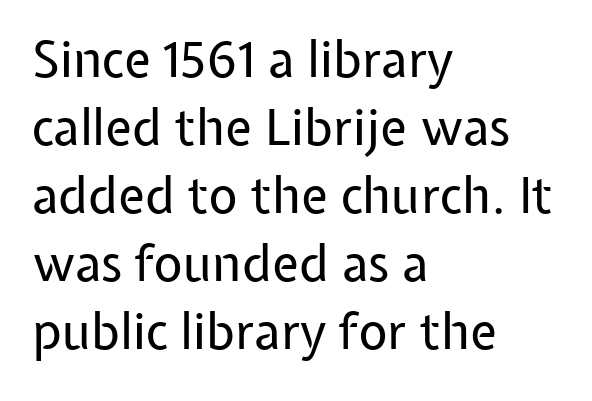
Q: Is the text bold? A: No.
Q: Is the text italic (slanted)? A: No, it is upright.
Q: Is the typeface a serif or a sans-serif typeface? A: Sans-serif.
Q: Is the text underlined? A: No.
Q: How is the paragraph aligned? A: Left-aligned.
Q: Is the spacing between letters normal or unusually wide? A: Normal.
Q: Is the spacing between lines tight, normal or loose? A: Normal.
Q: Width (condensed, normal, or wide)? A: Normal.
Q: Stroke contrast? A: Low.
Q: x-height? A: Medium.
Q: Monospaced? A: No.
